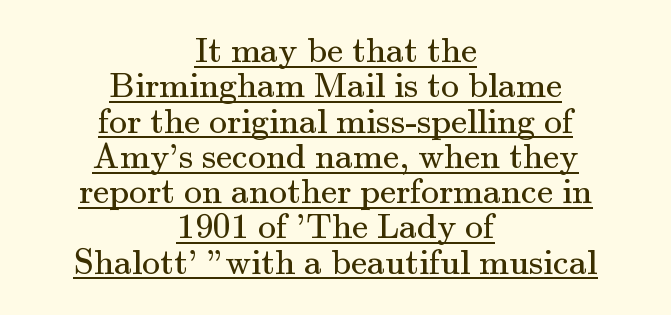
{"serif": "yes", "italic": "no", "bold": "no", "weight": "regular", "width": "normal", "stroke_contrast": "medium", "x_height": "small", "monospaced": "no", "underline": "yes", "align": "center", "line_spacing": "tight", "line_spacing_ratio": 0.98, "letter_spacing": "normal", "letter_spacing_em": 0.0, "glyph_px": 36}
